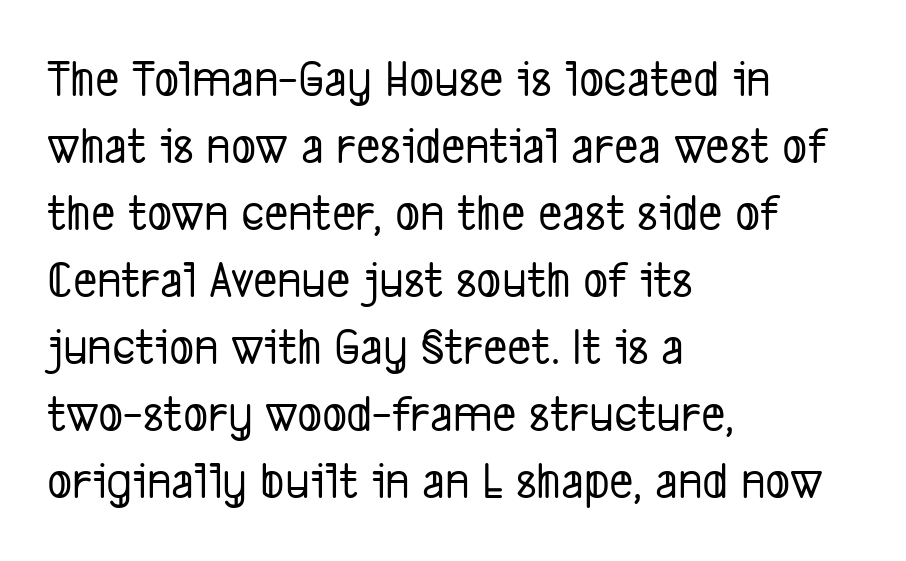
The image shows 52 px condensed sans-serif type; set left-aligned, normal line spacing (1.29x), normal letter spacing, not underlined; low stroke contrast and a medium x-height.
